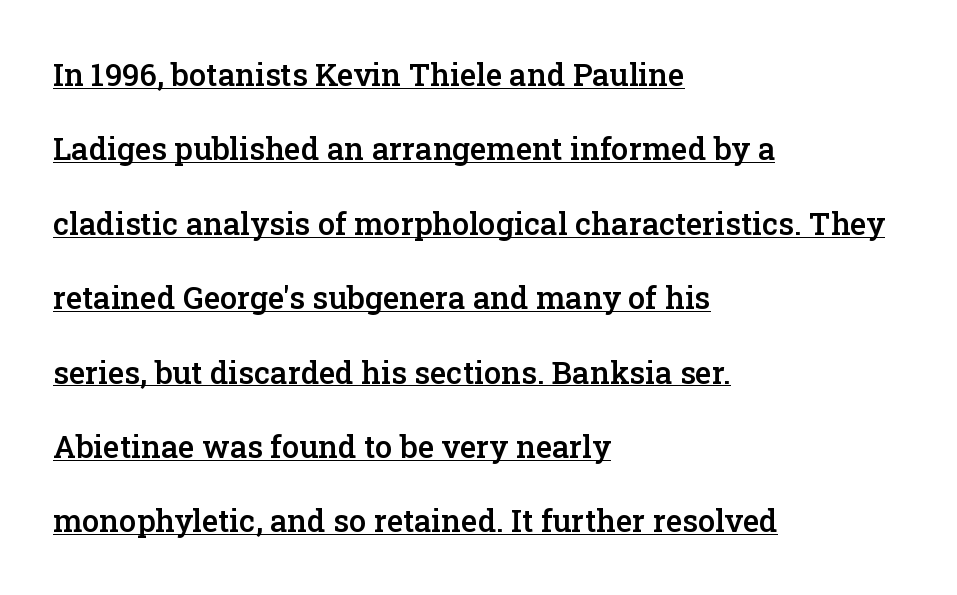
The image shows 31 px semibold serif type, upright; set left-aligned, loose line spacing (2.4x), normal letter spacing, underlined; low stroke contrast and a medium x-height.
